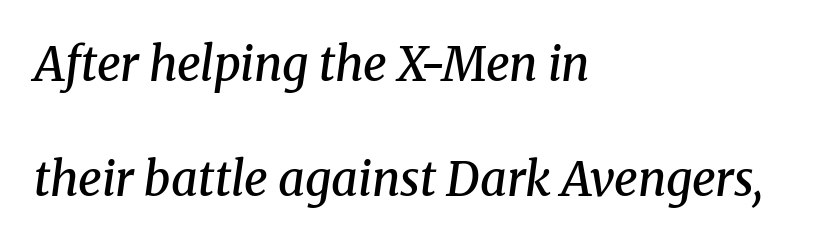
{"serif": "yes", "italic": "yes", "lean": "right", "slant_degrees": 8, "bold": "semi", "weight": "semibold", "width": "normal", "stroke_contrast": "medium", "x_height": "medium", "monospaced": "no", "underline": "no", "align": "left", "line_spacing": "loose", "line_spacing_ratio": 2.44, "letter_spacing": "normal", "letter_spacing_em": 0.0, "glyph_px": 47}
